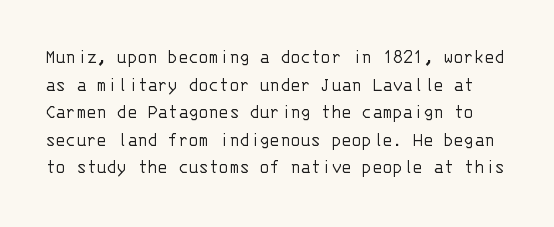
{"italic": "no", "bold": "no", "underline": "no", "line_spacing": "normal", "line_spacing_ratio": 1.31, "letter_spacing": "normal", "letter_spacing_em": 0.0, "glyph_px": 21}
